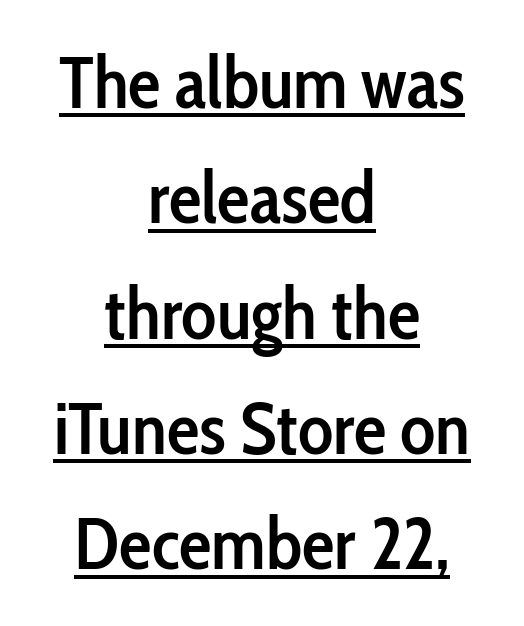
These lines are centered, leaving both edges ragged. Looks like regular typesetting: each glyph gets only the width it needs. Glyph-to-glyph distance matches everyday printed text. Rendered with straight, roman letterforms. Stroke terminals: plain, sans-serif.
